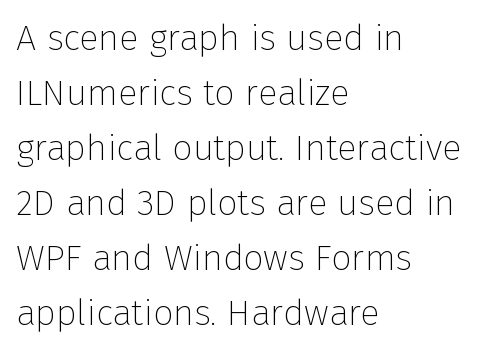
Q: Is the text bold? A: No.
Q: Is the text italic (slanted)? A: No, it is upright.
Q: Is the typeface a serif or a sans-serif typeface? A: Sans-serif.
Q: Is the text underlined? A: No.
Q: How is the paragraph aligned? A: Left-aligned.
Q: Is the spacing between letters normal or unusually wide? A: Normal.
Q: Is the spacing between lines tight, normal or loose? A: Normal.
Q: Width (condensed, normal, or wide)? A: Normal.
Q: Stroke contrast? A: Low.
Q: x-height? A: Medium.
Q: Monospaced? A: No.
